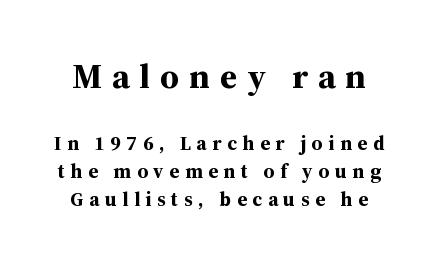
Q: Is the text bold? A: Yes.
Q: Is the text italic (slanted)? A: No, it is upright.
Q: Is the typeface a serif or a sans-serif typeface? A: Serif.
Q: Is the text underlined? A: No.
Q: Is the spacing between letters normal or unusually wide? A: Unusually wide.
Q: Is the spacing between lines tight, normal or loose? A: Normal.
Q: Which block of text is set in a larger size, the first (top) or the second (bottom)? A: The first (top) one.
Q: Width (condensed, normal, or wide)? A: Normal.
Q: Stroke contrast? A: Medium.
Q: x-height? A: Medium.
Q: Monospaced? A: No.
